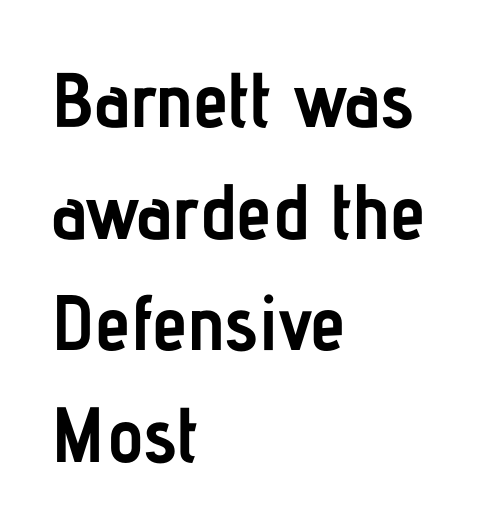
Q: Is the text bold? A: Yes.
Q: Is the text italic (slanted)? A: No, it is upright.
Q: Is the typeface a serif or a sans-serif typeface? A: Sans-serif.
Q: Is the text underlined? A: No.
Q: How is the paragraph aligned? A: Left-aligned.
Q: Is the spacing between letters normal or unusually wide? A: Normal.
Q: Is the spacing between lines tight, normal or loose? A: Normal.
Q: Width (condensed, normal, or wide)? A: Condensed.
Q: Stroke contrast? A: Low.
Q: x-height? A: Medium.
Q: Monospaced? A: No.
